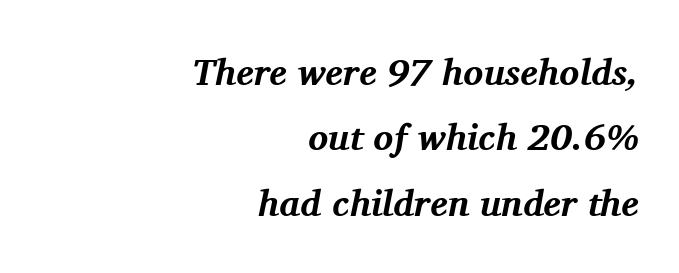
Q: Is the text bold? A: Yes.
Q: Is the text italic (slanted)? A: Yes, it leans right by about 11 degrees.
Q: Is the typeface a serif or a sans-serif typeface? A: Serif.
Q: Is the text underlined? A: No.
Q: How is the paragraph aligned? A: Right-aligned.
Q: Is the spacing between letters normal or unusually wide? A: Normal.
Q: Width (condensed, normal, or wide)? A: Normal.
Q: Stroke contrast? A: Medium.
Q: x-height? A: Medium.
Q: Monospaced? A: No.
